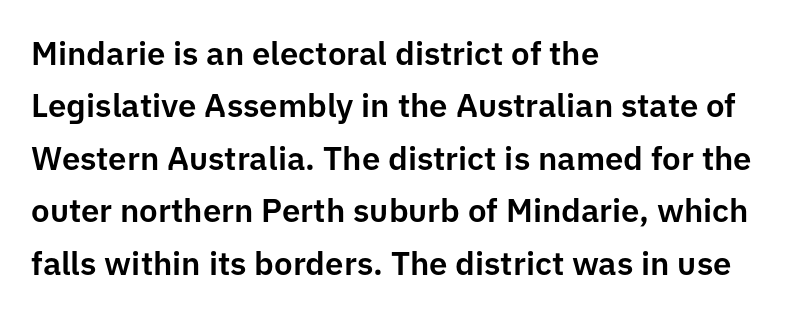
The rows are spaced the way most documents space them. These lines are rendered in a variable-pitch font. The paragraph has a hard left edge and a soft right edge. I'd call this a sans setting — the letters go barefoot. Students, note that the glyphs here touch the page at normal intervals.
